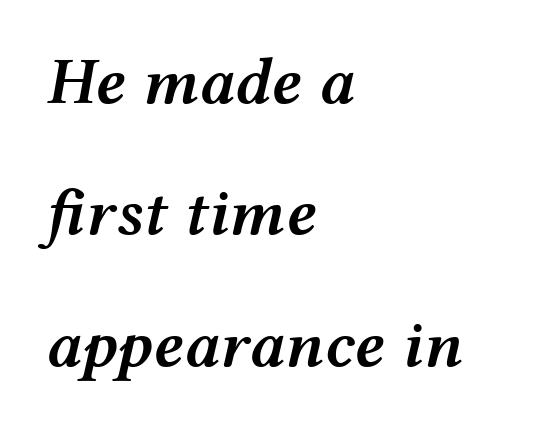
{"italic": "yes", "lean": "right", "slant_degrees": 12, "bold": "semi", "weight": "semibold", "width": "wide", "stroke_contrast": "medium", "x_height": "medium", "monospaced": "no", "underline": "no", "align": "left", "line_spacing": "loose", "line_spacing_ratio": 1.99, "letter_spacing": "normal", "letter_spacing_em": 0.0, "glyph_px": 66}
